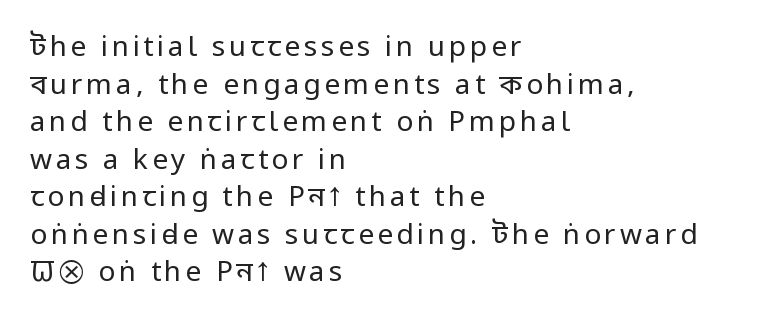
Q: Is the text bold? A: No.
Q: Is the text italic (slanted)? A: No, it is upright.
Q: Is the typeface a serif or a sans-serif typeface? A: Sans-serif.
Q: Is the text underlined? A: No.
Q: How is the paragraph aligned? A: Left-aligned.
Q: Is the spacing between lines tight, normal or loose? A: Normal.
Q: Width (condensed, normal, or wide)? A: Condensed.
Q: Stroke contrast? A: Low.
Q: x-height? A: Large.
Q: Monospaced? A: No.
